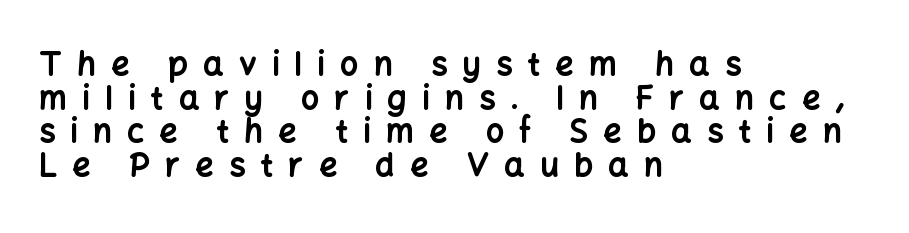
Q: Is the text bold? A: Yes.
Q: Is the text italic (slanted)? A: No, it is upright.
Q: Is the typeface a serif or a sans-serif typeface? A: Sans-serif.
Q: Is the text underlined? A: No.
Q: How is the paragraph aligned? A: Left-aligned.
Q: Is the spacing between letters normal or unusually wide? A: Unusually wide.
Q: Is the spacing between lines tight, normal or loose? A: Tight.
Q: Width (condensed, normal, or wide)? A: Normal.
Q: Stroke contrast? A: Low.
Q: x-height? A: Medium.
Q: Monospaced? A: No.
